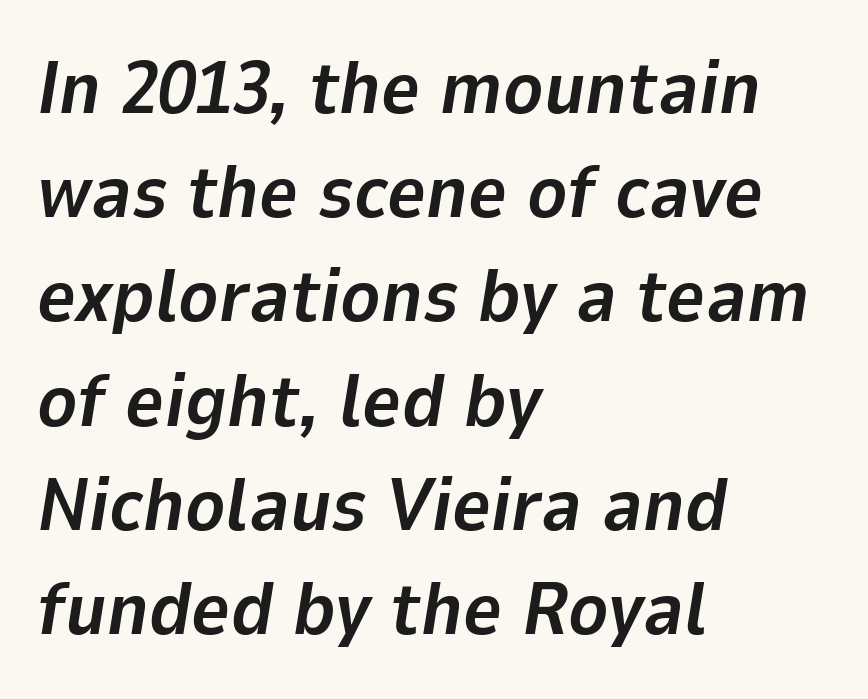
{"italic": "yes", "lean": "right", "slant_degrees": 9, "bold": "yes", "weight": "bold", "width": "normal", "stroke_contrast": "low", "x_height": "medium", "monospaced": "no", "underline": "no", "align": "left", "line_spacing": "normal", "line_spacing_ratio": 1.39, "letter_spacing": "normal", "letter_spacing_em": 0.0, "glyph_px": 75}
